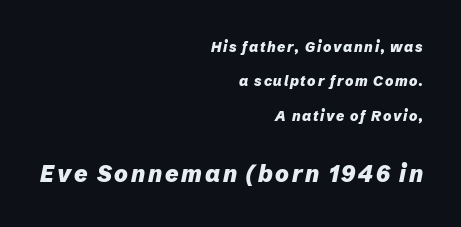
Each glyph is drawn with heavy, bold strokes. The paragraph shown leans on its right margin. Posture: slanted. Whoever set this made the second block the dominant, larger element. Honestly, the rows look like they've been pulled way apart.
